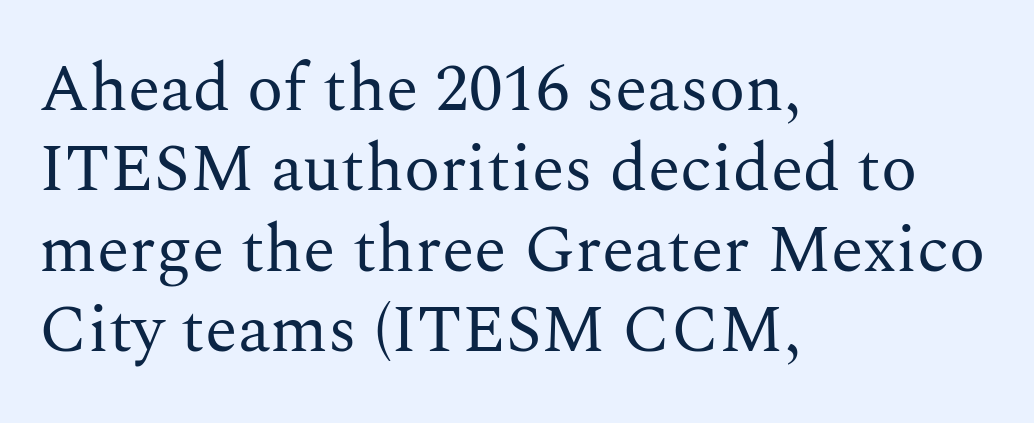
{"serif": "yes", "italic": "no", "bold": "no", "weight": "regular", "width": "normal", "stroke_contrast": "medium", "x_height": "medium", "monospaced": "no", "underline": "no", "align": "left", "line_spacing_ratio": 1.2, "letter_spacing": "normal", "letter_spacing_em": 0.0, "glyph_px": 67}
